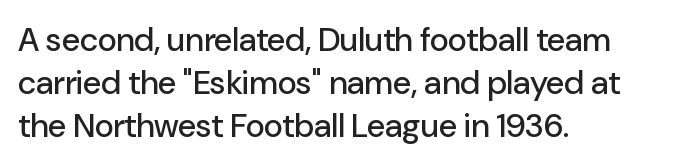
The image shows 33 px sans-serif type, upright; set left-aligned, normal line spacing (1.3x), normal letter spacing, not underlined; low stroke contrast and a medium x-height.
